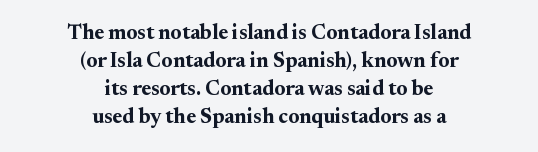
Q: Is the text bold? A: Yes.
Q: Is the text italic (slanted)? A: No, it is upright.
Q: Is the text underlined? A: No.
Q: How is the paragraph aligned? A: Centered.
Q: Is the spacing between letters normal or unusually wide? A: Normal.
Q: Is the spacing between lines tight, normal or loose? A: Normal.
